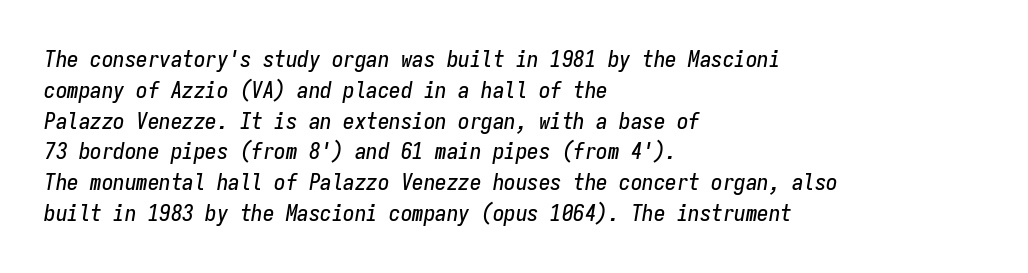
The image shows 23 px text type, italic (leaning right); set left-aligned, normal line spacing (1.34x), normal letter spacing, not underlined.
